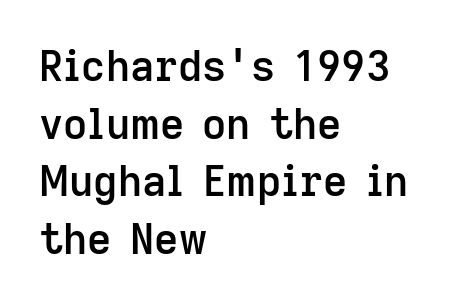
Inter-character spacing is left at the font's built-in metrics. In CSS terms this would be text-align: left. Reading down the column, the eye jumps a familiar distance to each next line. The rendering uses a semibold face; strokes are thickened but not to full bold. Is there any slant? The stems are plumb.
